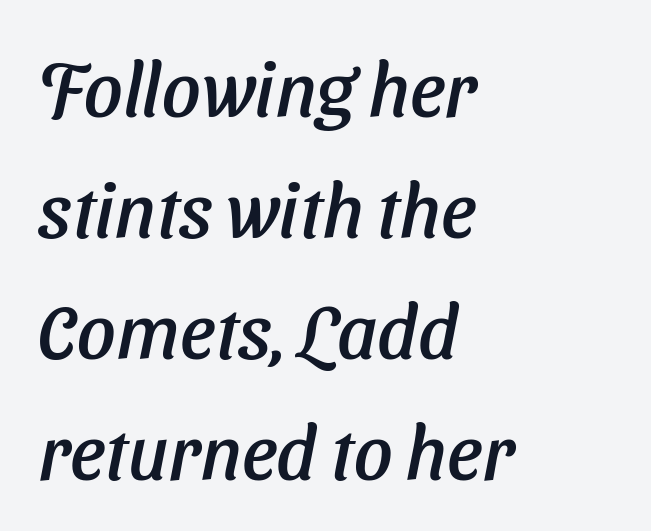
These lines are rendered in a variable-pitch font. The letterforms sit shoulder to shoulder at normal distance. The passage shown is not underscored anywhere. In CSS terms this would be text-align: left. Regarding leading, the lines here are spaced in the standard way.
